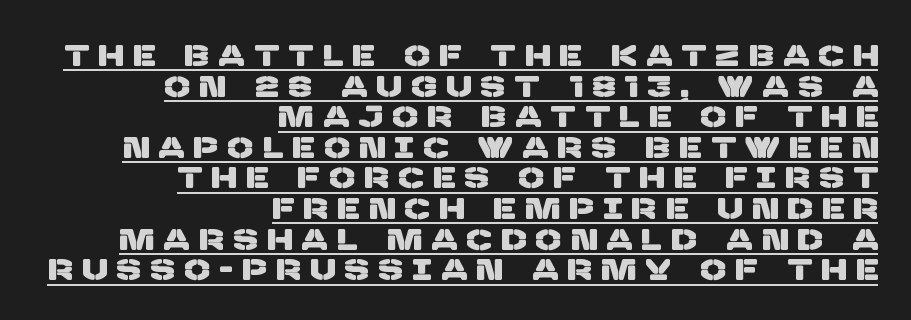
The image shows 30 px sans-serif type; set right-aligned, tight line spacing (1.02x), unusually wide letter spacing (+0.34 em), underlined; low stroke contrast and a large x-height.
